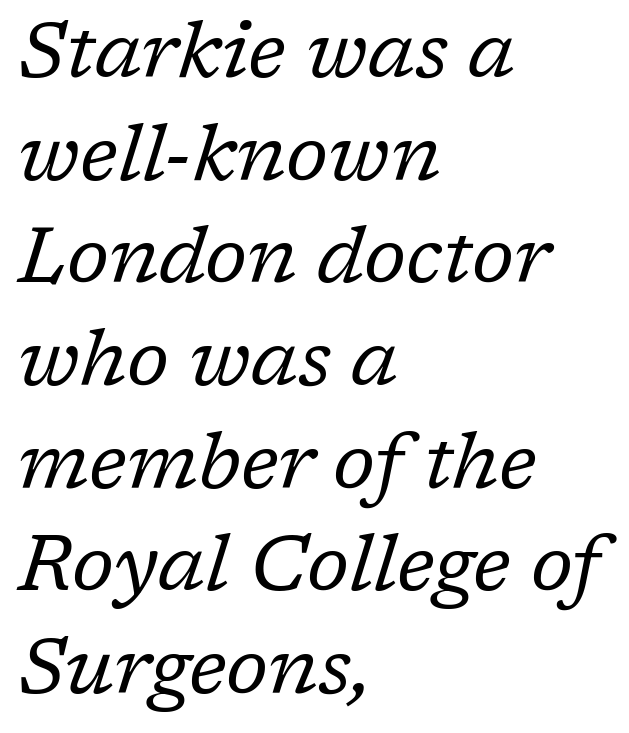
The passage shown is typed in a proportional face where columns would drift. Emphasis-style slanted type is in use. Unlike a clean sans, this face finishes its strokes with serifs. Letters have the restrained weight of plain body copy at most. Is the block centered? No — it sits flush against the left margin.
